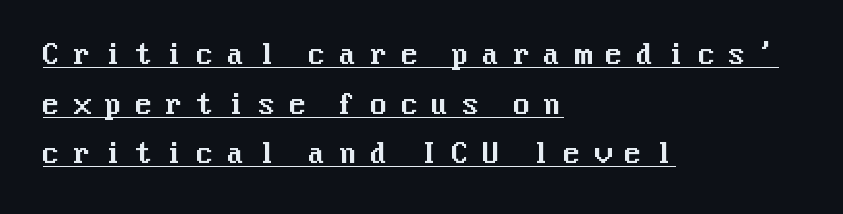
{"italic": "no", "underline": "yes", "align": "left", "line_spacing_ratio": 1.84, "letter_spacing": "wide", "letter_spacing_em": 0.45, "glyph_px": 27}
